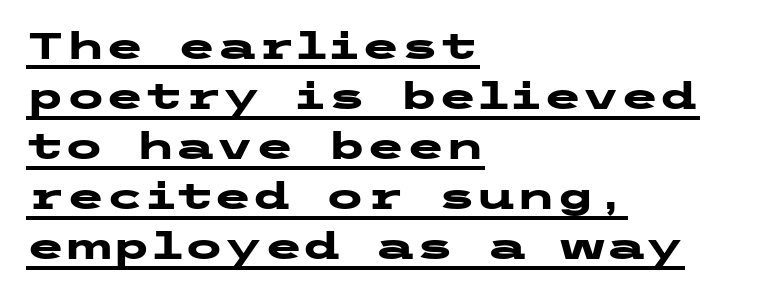
Somebody hit Ctrl+U on this one — the words are underlined. Nothing unusual about the tracking: characters are spaced as the font intends. The vertical gap from one line to the next is medium. Typesetter's note: full bold, strokes at maximum text heaviness.
